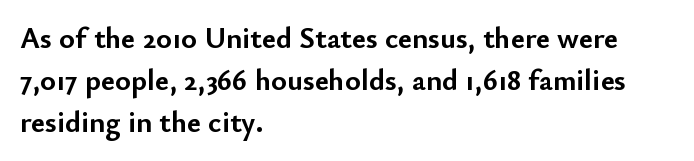
{"serif": "no", "italic": "no", "bold": "yes", "weight": "semibold", "width": "normal", "stroke_contrast": "low", "x_height": "small", "monospaced": "no", "underline": "no", "align": "left", "line_spacing": "normal", "line_spacing_ratio": 1.4, "letter_spacing": "normal", "letter_spacing_em": 0.0, "glyph_px": 30}
